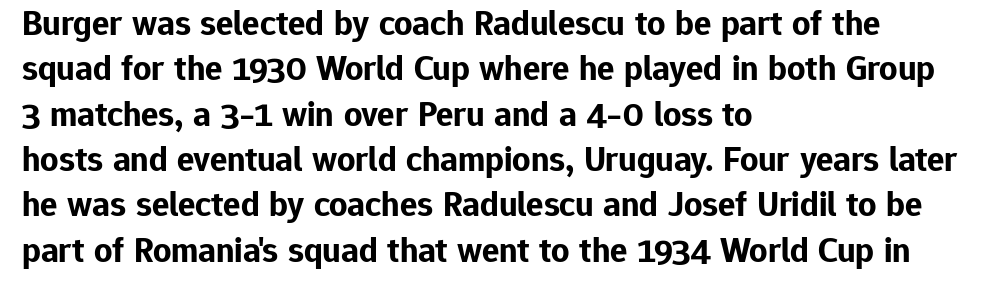
Think of a printed novel: that variable character pitch is what you see here. This rendering features lettering with no underline. Honestly, the row spacing looks completely unremarkable. Plenty of ink on the page — the face is bold.
